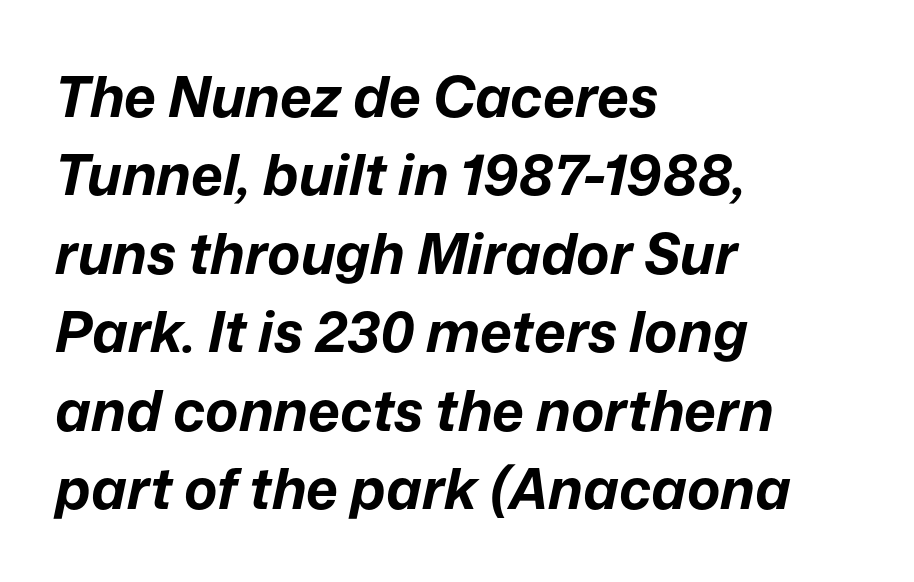
Q: Is the text bold? A: Yes.
Q: Is the text italic (slanted)? A: Yes, it leans right by about 12 degrees.
Q: Is the text underlined? A: No.
Q: How is the paragraph aligned? A: Left-aligned.
Q: Is the spacing between letters normal or unusually wide? A: Normal.
Q: Is the spacing between lines tight, normal or loose? A: Normal.
Q: Width (condensed, normal, or wide)? A: Normal.
Q: Stroke contrast? A: Low.
Q: x-height? A: Medium.
Q: Monospaced? A: No.
